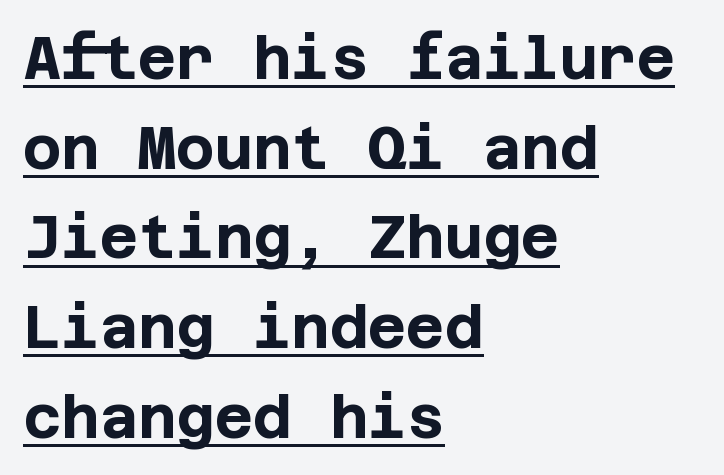
{"serif": "no", "italic": "no", "bold": "yes", "weight": "bold", "width": "normal", "stroke_contrast": "low", "x_height": "large", "underline": "yes", "align": "left", "line_spacing": "normal", "line_spacing_ratio": 1.52, "letter_spacing": "normal", "letter_spacing_em": 0.0, "glyph_px": 59}
